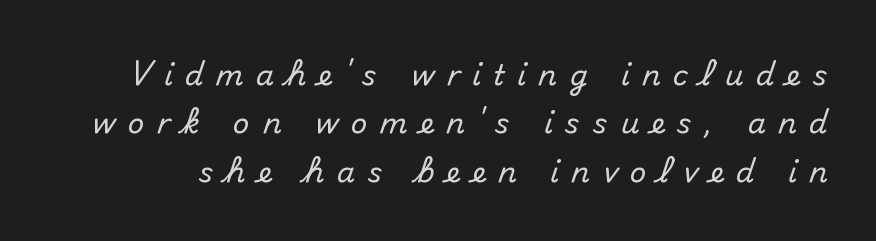
{"serif": "no", "width": "normal", "stroke_contrast": "medium", "x_height": "small", "monospaced": "no", "underline": "no", "line_spacing": "normal", "line_spacing_ratio": 1.67, "letter_spacing": "wide", "letter_spacing_em": 0.43, "glyph_px": 29}
